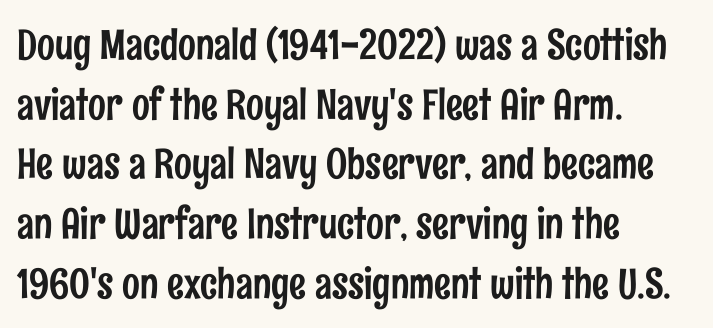
Every stem runs plumb, perpendicular to the baseline. The line-height multiplier appears to be the usual default. Line starts are locked; line ends wander. There is no visible air inserted between adjacent glyphs. The text was rendered using a sans face with plain stroke endings. The rendering uses natural spacing where letterforms have individual widths.
